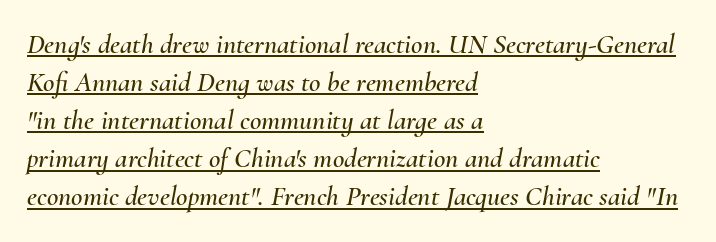
The image shows 28 px text type, italic (leaning right); set left-aligned, normal line spacing (1.36x), normal letter spacing, underlined; medium stroke contrast and a small x-height.
